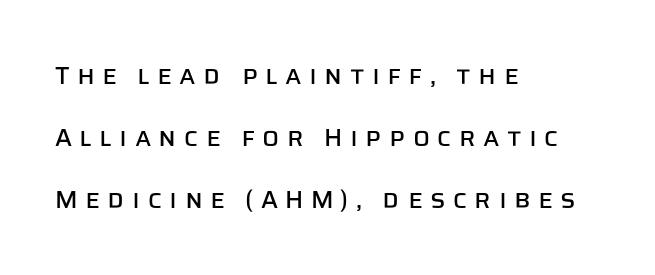
Q: Is the text italic (slanted)? A: No, it is upright.
Q: Is the text underlined? A: No.
Q: How is the paragraph aligned? A: Left-aligned.
Q: Is the spacing between letters normal or unusually wide? A: Unusually wide.
Q: Is the spacing between lines tight, normal or loose? A: Loose.
